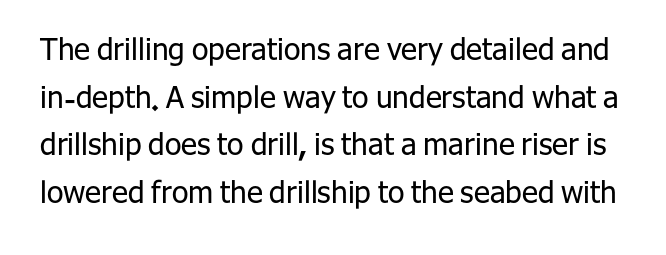
The image shows 30 px regular-weight sans-serif type, upright; set normal line spacing (1.59x), normal letter spacing, not underlined; low stroke contrast and a medium x-height.
